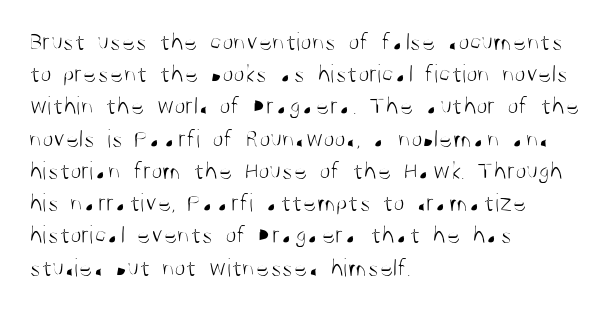
The image shows 26 px text type, upright; set left-aligned, line spacing 1.24x, normal letter spacing, not underlined.
